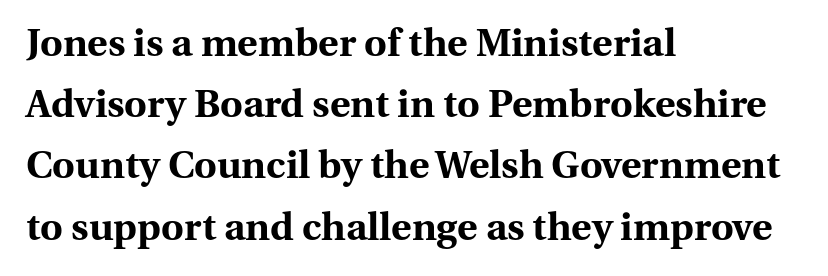
Look at the stroke-to-counter ratio: heavy, a bold. Upright lettering throughout. Decoration check: the copy has no underline. Normally led — the rows are evenly, conventionally spaced.
